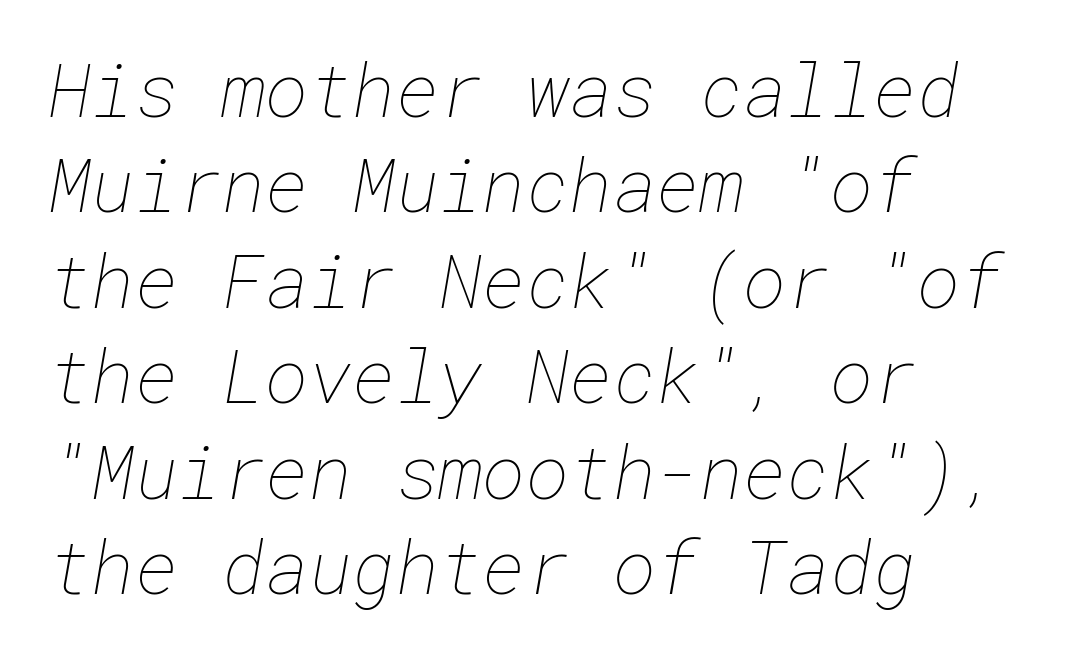
Q: Is the text bold? A: No.
Q: Is the text underlined? A: No.
Q: How is the paragraph aligned? A: Left-aligned.
Q: Is the spacing between letters normal or unusually wide? A: Normal.
Q: Is the spacing between lines tight, normal or loose? A: Normal.
Q: Width (condensed, normal, or wide)? A: Normal.
Q: Stroke contrast? A: Low.
Q: x-height? A: Medium.
